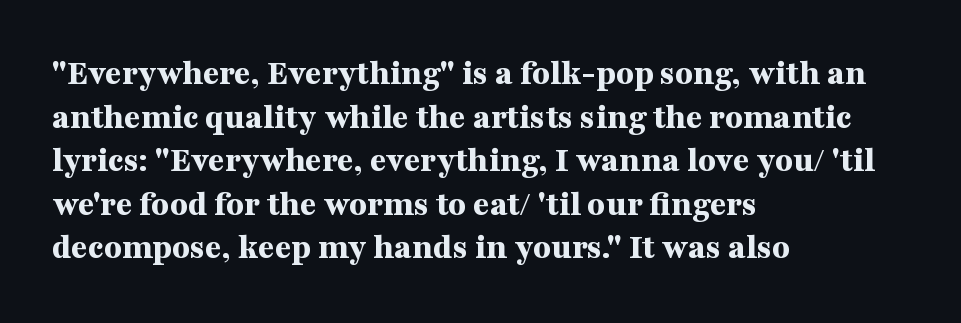
The passage shown is emphatically bold. Rendered with straight, roman letterforms. The specimen omits any rule beneath the text block's lines. Is this a fixed-width face? No — the glyphs have proportional, varying widths. Reading down the block, your eye returns to a fixed left position each line.
